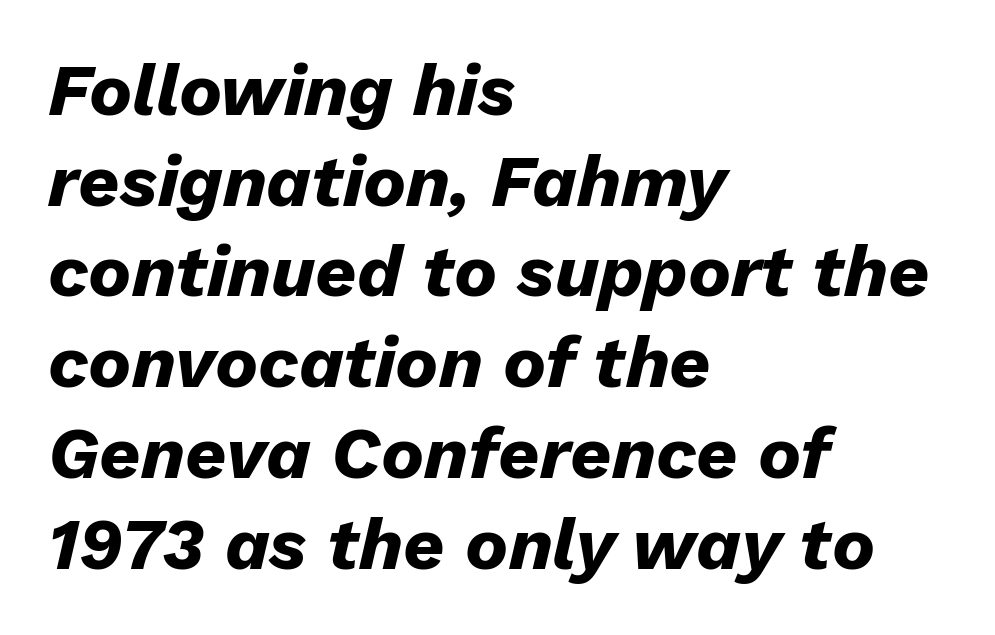
Q: Is the text bold? A: Yes.
Q: Is the text italic (slanted)? A: Yes, it leans right by about 13 degrees.
Q: Is the text underlined? A: No.
Q: How is the paragraph aligned? A: Left-aligned.
Q: Is the spacing between letters normal or unusually wide? A: Normal.
Q: Is the spacing between lines tight, normal or loose? A: Normal.
Q: Width (condensed, normal, or wide)? A: Normal.
Q: Stroke contrast? A: Low.
Q: x-height? A: Medium.
Q: Monospaced? A: No.
